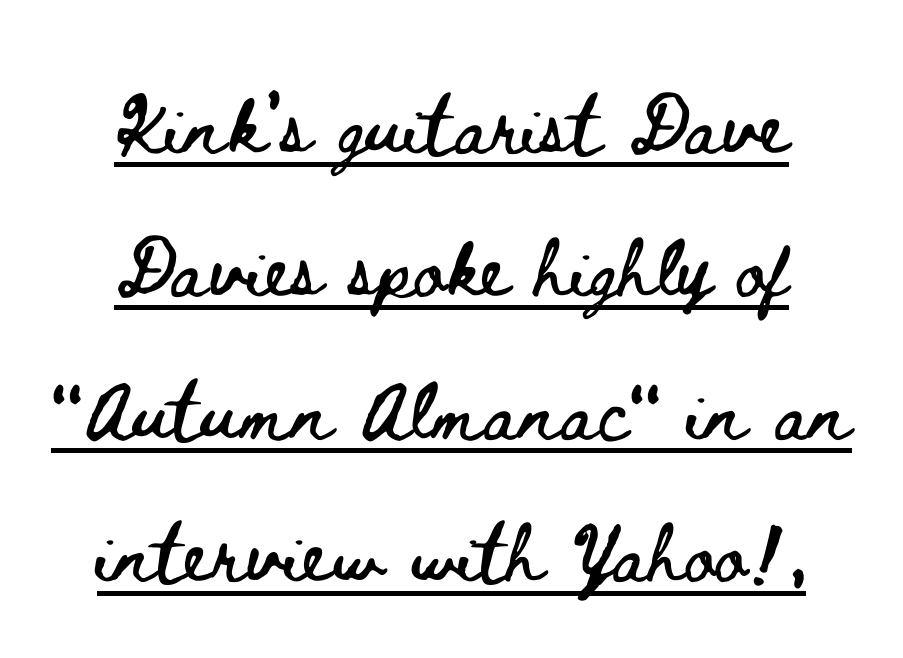
The image shows 74 px wide type; set centered, loose line spacing (1.93x), normal letter spacing, underlined; low stroke contrast and a small x-height.
